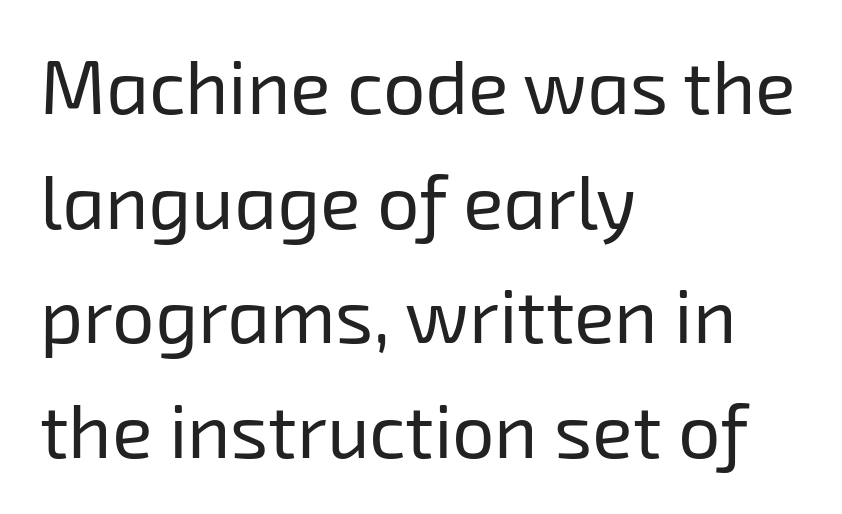
The image shows 75 px regular-weight sans-serif type; set left-aligned, normal line spacing (1.53x), normal letter spacing, not underlined; low stroke contrast and a medium x-height.
